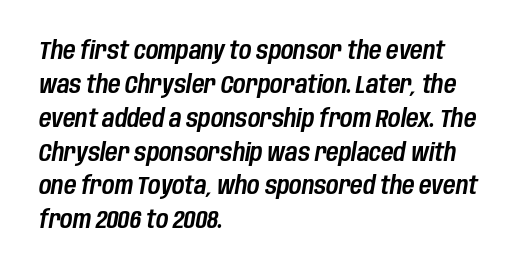
This is oblique type, the kind used for emphasis or titles. Honestly, the row spacing looks completely unremarkable. This rendering features lettering with no underline. Between one letter and the next there's only the usual sliver of space. A student would call this left alignment; a typographer would say flush left, rag right.
